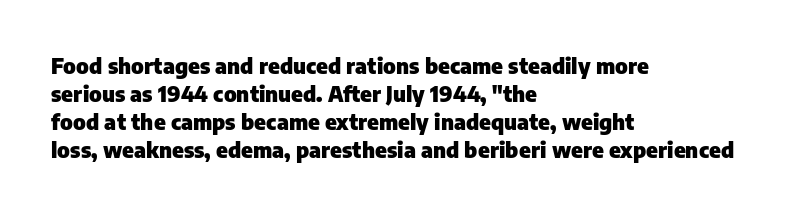
The passage is arranged the way most books set body copy — flush left. No word sits above an underline. Nobody touched the tracking dial on this one. Stroke thickness is high; the sample reads as a true bold.
